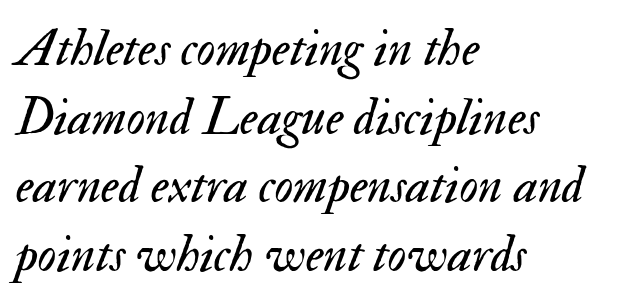
The image shows 52 px regular-weight type, italic (leaning right); set left-aligned, normal line spacing (1.32x), normal letter spacing, not underlined; medium stroke contrast and a small x-height.
